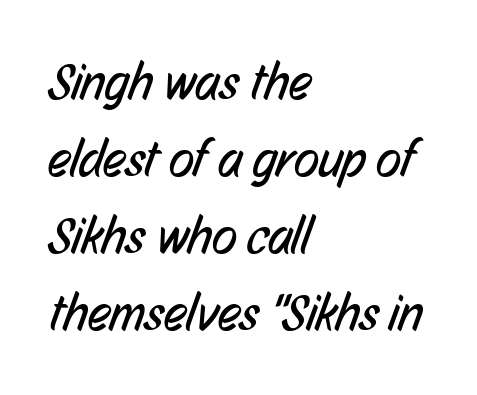
Q: Is the text bold? A: No.
Q: Is the typeface a serif or a sans-serif typeface? A: Sans-serif.
Q: Is the text underlined? A: No.
Q: How is the paragraph aligned? A: Left-aligned.
Q: Is the spacing between letters normal or unusually wide? A: Normal.
Q: Is the spacing between lines tight, normal or loose? A: Normal.
Q: Width (condensed, normal, or wide)? A: Condensed.
Q: Stroke contrast? A: Low.
Q: x-height? A: Medium.
Q: Monospaced? A: No.
